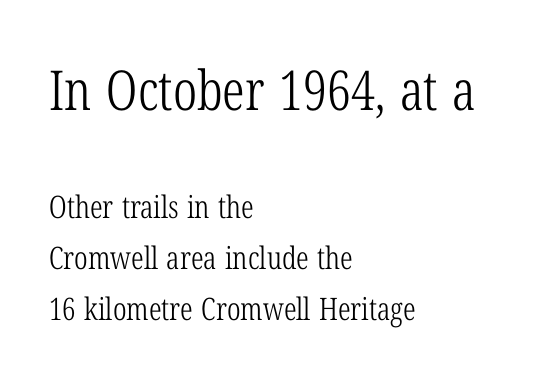
The image shows 55 px light, condensed serif type, upright; set left-aligned, normal line spacing (1.65x), normal letter spacing, not underlined; the first (top) block is 1.77x larger; low stroke contrast and a medium x-height.
